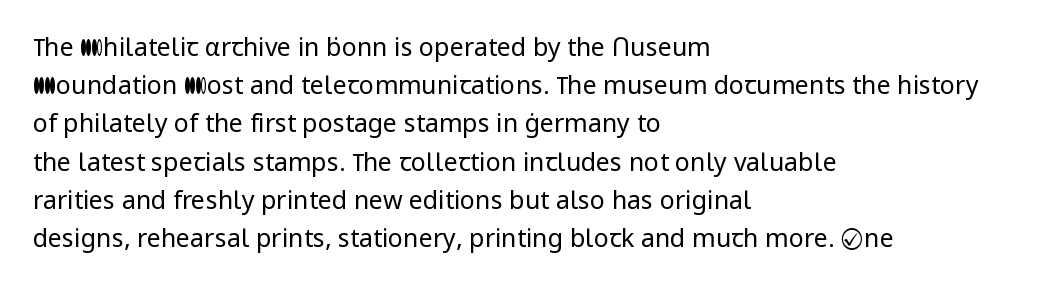
The image shows 25 px text type, upright; set left-aligned, normal line spacing (1.53x), normal letter spacing, not underlined.
